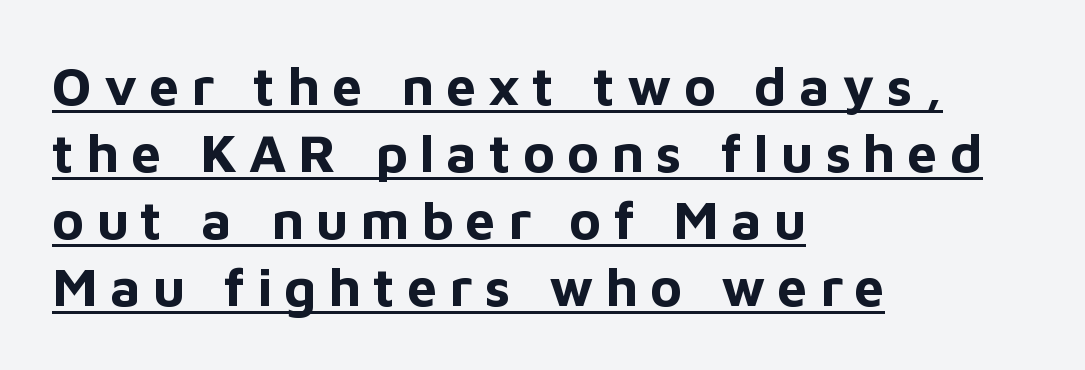
A typographer would call this underscored text. The font family rendered here belongs to the sans-serif group. Posture: vertical. The lines in this sample share a left origin and differ only in where they stop. The gaps between neighbouring characters are conspicuously large.
